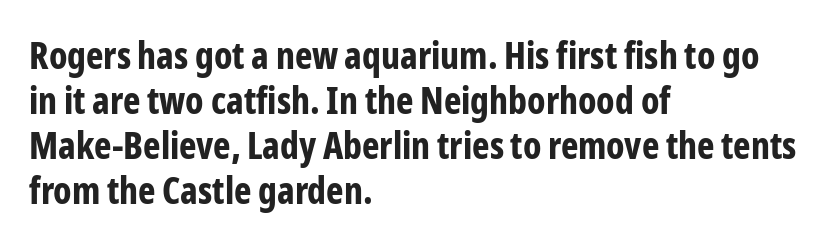
{"serif": "no", "italic": "no", "bold": "yes", "weight": "bold", "width": "condensed", "stroke_contrast": "low", "x_height": "medium", "monospaced": "no", "underline": "no", "align": "left", "line_spacing_ratio": 1.22, "letter_spacing": "normal", "letter_spacing_em": 0.0, "glyph_px": 37}
